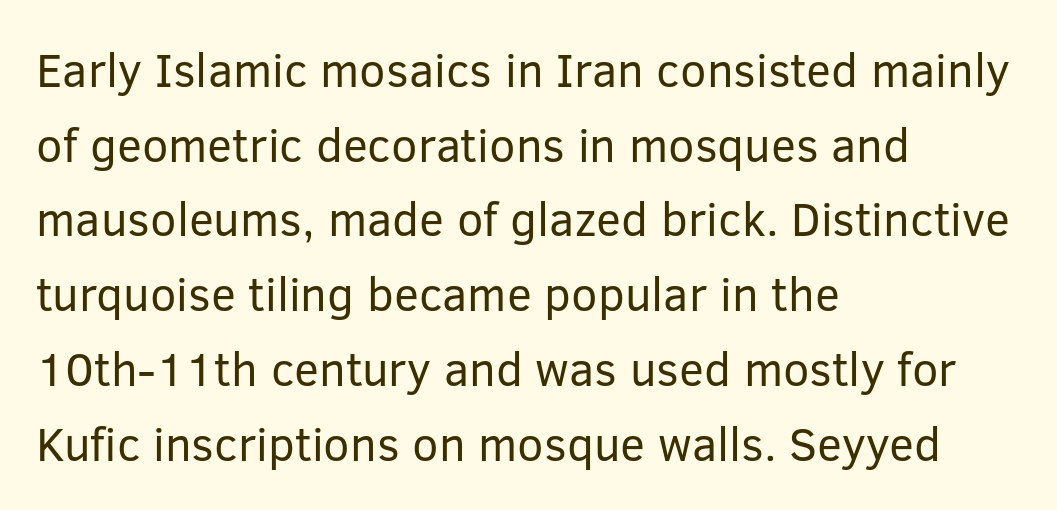
Q: Is the text bold? A: No.
Q: Is the text italic (slanted)? A: No, it is upright.
Q: Is the typeface a serif or a sans-serif typeface? A: Sans-serif.
Q: Is the text underlined? A: No.
Q: How is the paragraph aligned? A: Left-aligned.
Q: Is the spacing between letters normal or unusually wide? A: Normal.
Q: Is the spacing between lines tight, normal or loose? A: Normal.
Q: Width (condensed, normal, or wide)? A: Normal.
Q: Stroke contrast? A: Low.
Q: x-height? A: Medium.
Q: Monospaced? A: No.
